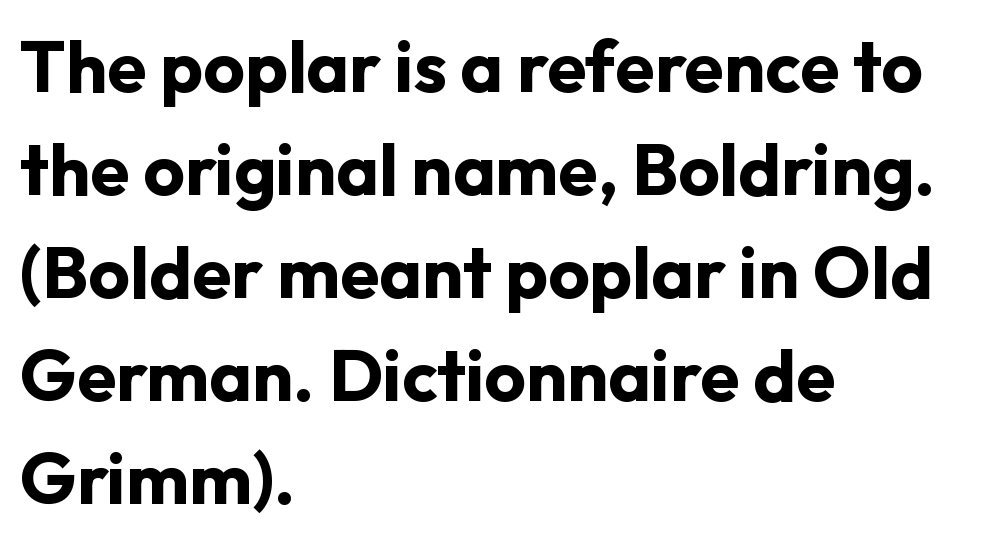
Q: Is the text bold? A: Yes.
Q: Is the text italic (slanted)? A: No, it is upright.
Q: Is the typeface a serif or a sans-serif typeface? A: Sans-serif.
Q: Is the text underlined? A: No.
Q: How is the paragraph aligned? A: Left-aligned.
Q: Is the spacing between letters normal or unusually wide? A: Normal.
Q: Is the spacing between lines tight, normal or loose? A: Normal.
Q: Width (condensed, normal, or wide)? A: Normal.
Q: Stroke contrast? A: Low.
Q: x-height? A: Medium.
Q: Monospaced? A: No.
